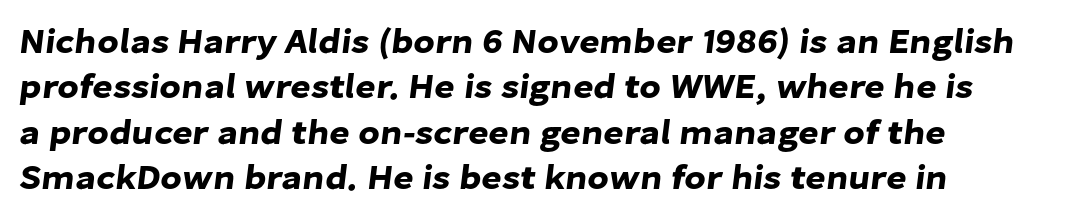
The image shows 35 px sans-serif type; set left-aligned, normal line spacing (1.3x), normal letter spacing, not underlined; low stroke contrast and a medium x-height.
